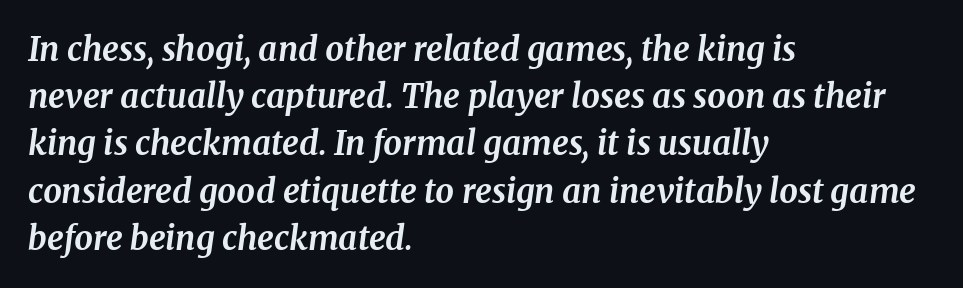
The image shows 33 px bold serif type, italic (leaning right); set left-aligned, normal line spacing (1.43x), normal letter spacing, not underlined; medium stroke contrast and a medium x-height.
